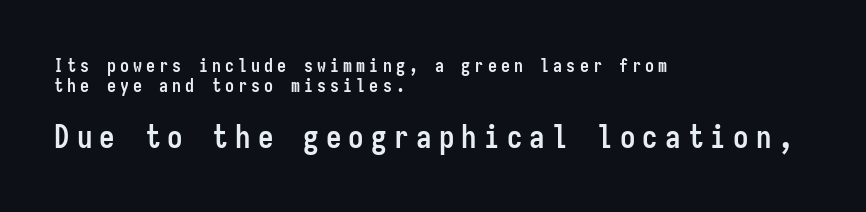
Q: Is the text bold? A: Yes.
Q: Is the text italic (slanted)? A: No, it is upright.
Q: Is the typeface a serif or a sans-serif typeface? A: Sans-serif.
Q: Is the text underlined? A: No.
Q: How is the paragraph aligned? A: Left-aligned.
Q: Is the spacing between letters normal or unusually wide? A: Unusually wide.
Q: Is the spacing between lines tight, normal or loose? A: Tight.
Q: Which block of text is set in a larger size, the first (top) or the second (bottom)? A: The second (bottom) one.
Q: Width (condensed, normal, or wide)? A: Condensed.
Q: Stroke contrast? A: Low.
Q: x-height? A: Medium.
Q: Monospaced? A: Yes.
